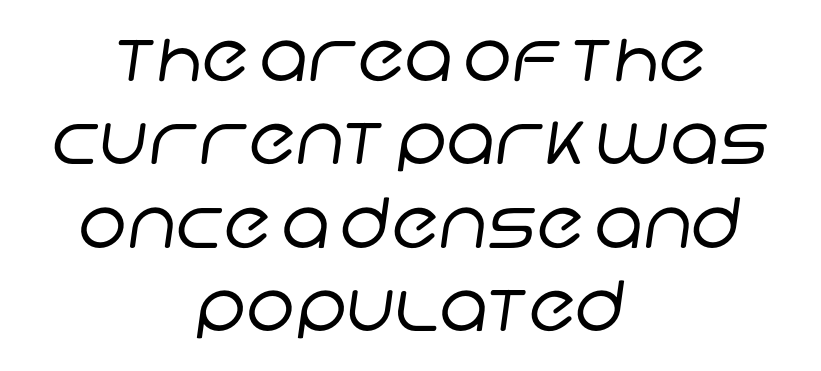
Stroke thickness stays within the range of a standard reading face or lighter. Does extra space separate the letters? No, they use regular spacing. The rendering uses natural spacing where letterforms have individual widths. The compositor balanced each line on the midline. Serif or sans? Sans — the stroke terminals are bare.
